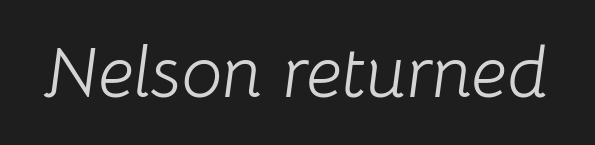
{"italic": "yes", "lean": "right", "slant_degrees": 8, "bold": "no", "weight": "light", "width": "normal", "stroke_contrast": "low", "x_height": "medium", "monospaced": "no", "underline": "no", "letter_spacing": "normal", "letter_spacing_em": 0.0, "glyph_px": 72}
